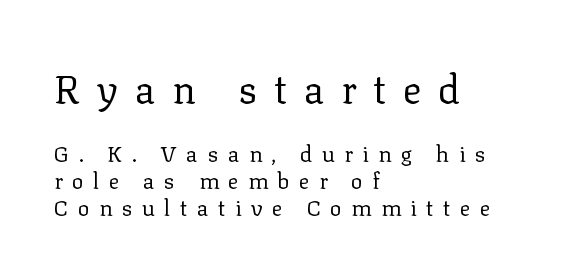
The composition opens big and finishes small. These lines were composed using upright roman letters. Horizontal alignment here is leftward, the default for most running prose. Classification — serif. Plain, unruled lines of type.
